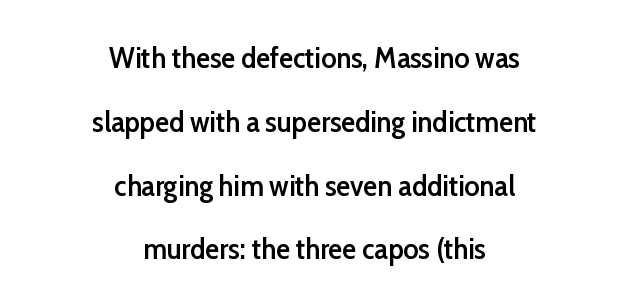
The lines in this sample share a center point and differ in where they start and stop. The designer went with a sans here, leaving each stem footless. Character widths vary here, with narrow letters taking less room than wide ones. These lines carry some extra weight — a demibold, not a full bold. Baseline-to-baseline distance is far greater than the letter height.
